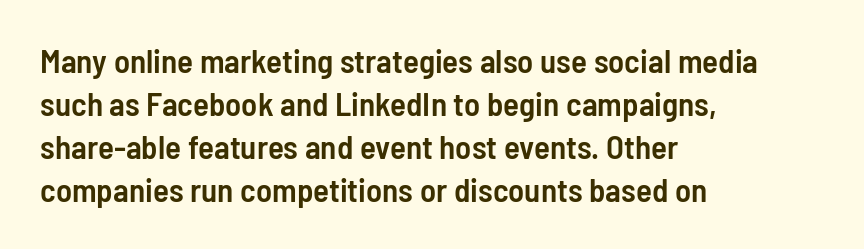
Italic? Not at all — the glyphs are vertical. These lines keep a tight, regular rhythm from letter to letter. Letters rest on an invisible, unmarked baseline. Reading down the column, the eye jumps a familiar distance to each next line. A fair bit of extra ink — the face is semibold, not bold.
